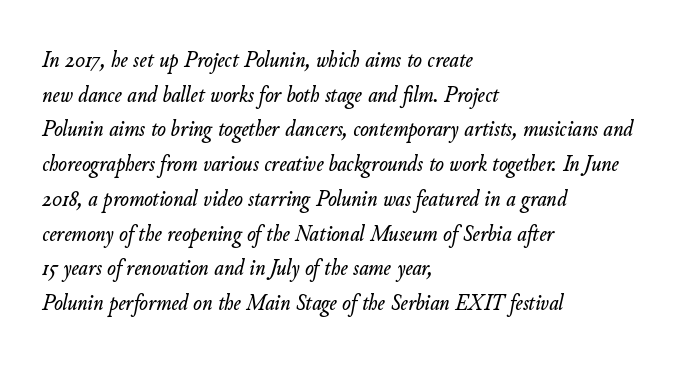
The image shows 23 px text type, italic (leaning right); set left-aligned, normal line spacing (1.51x), normal letter spacing, not underlined.
